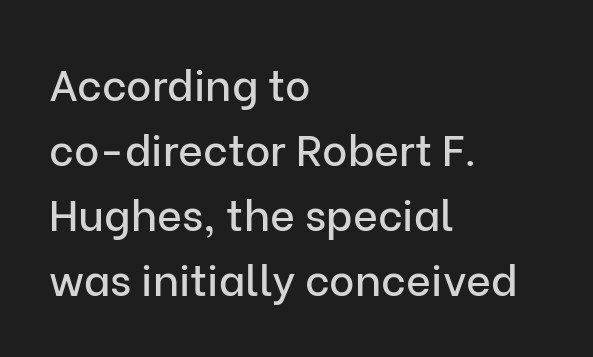
{"serif": "no", "italic": "no", "width": "normal", "stroke_contrast": "low", "x_height": "medium", "monospaced": "no", "underline": "no", "align": "left", "line_spacing": "normal", "line_spacing_ratio": 1.51, "letter_spacing": "normal", "letter_spacing_em": 0.0, "glyph_px": 43}
